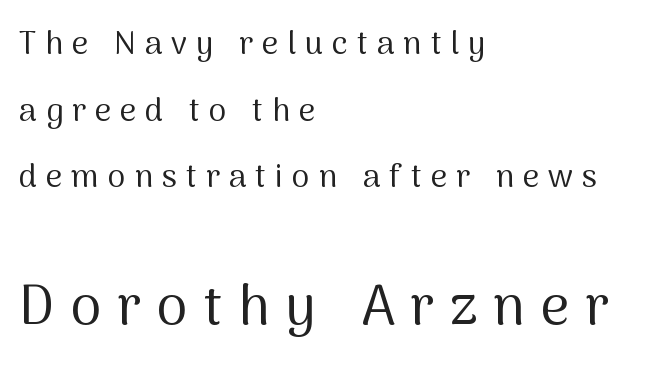
Q: Is the text bold? A: No.
Q: Is the text italic (slanted)? A: No, it is upright.
Q: Is the typeface a serif or a sans-serif typeface? A: Sans-serif.
Q: Is the text underlined? A: No.
Q: How is the paragraph aligned? A: Left-aligned.
Q: Is the spacing between letters normal or unusually wide? A: Unusually wide.
Q: Is the spacing between lines tight, normal or loose? A: Loose.
Q: Which block of text is set in a larger size, the first (top) or the second (bottom)? A: The second (bottom) one.
Q: Width (condensed, normal, or wide)? A: Normal.
Q: Stroke contrast? A: Medium.
Q: x-height? A: Medium.
Q: Monospaced? A: No.
